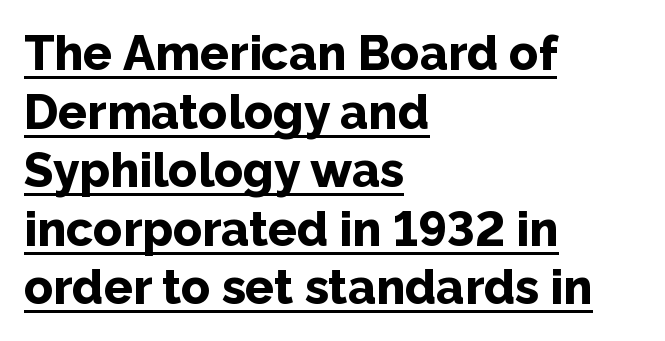
This sample is left-justified, so line endings fall wherever the words run out. Note: no serifs on the glyphs. Honestly, the letter spacing is just normal — you wouldn't notice it. You can tell it's not italic because the verticals are truly vertical.
